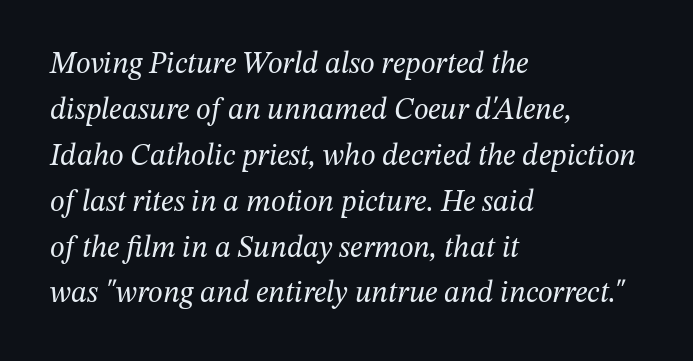
The image shows 30 px regular-weight serif type, italic (leaning right); set left-aligned, normal line spacing (1.53x), normal letter spacing, not underlined; medium stroke contrast and a medium x-height.
